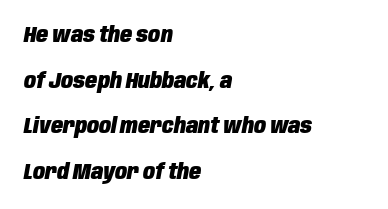
Q: Is the text bold? A: Yes.
Q: Is the text italic (slanted)? A: Yes, it leans right by about 10 degrees.
Q: Is the text underlined? A: No.
Q: How is the paragraph aligned? A: Left-aligned.
Q: Is the spacing between letters normal or unusually wide? A: Normal.
Q: Is the spacing between lines tight, normal or loose? A: Loose.
